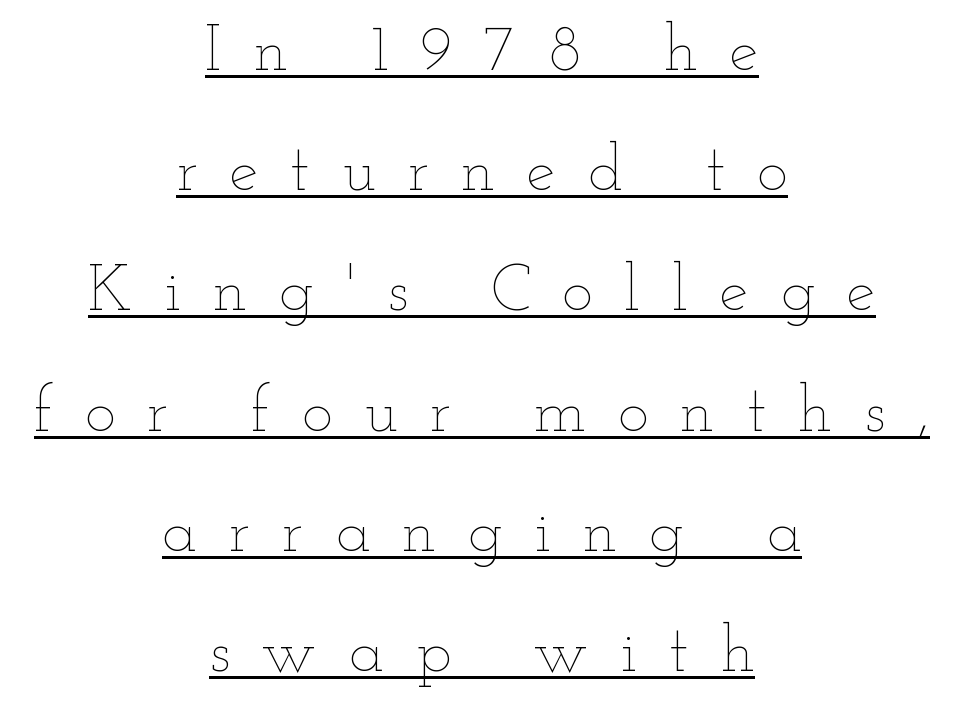
The image shows 65 px thin, wide type, upright; set centered, line spacing 1.85x, unusually wide letter spacing (+0.49 em), underlined; low stroke contrast and a small x-height.
